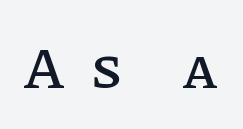
The image shows 58 px serif type, upright; set unusually wide letter spacing (+0.45 em), not underlined; low stroke contrast and a large x-height.
